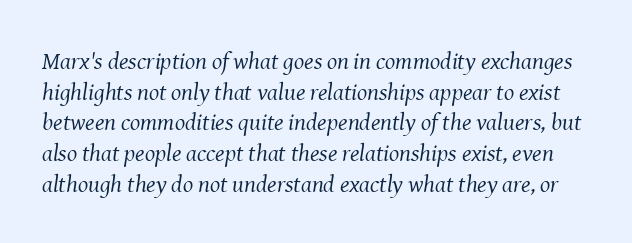
Q: Is the text bold? A: No.
Q: Is the text italic (slanted)? A: Yes, it leans right by about 8 degrees.
Q: Is the text underlined? A: No.
Q: Is the spacing between letters normal or unusually wide? A: Normal.
Q: Is the spacing between lines tight, normal or loose? A: Normal.
